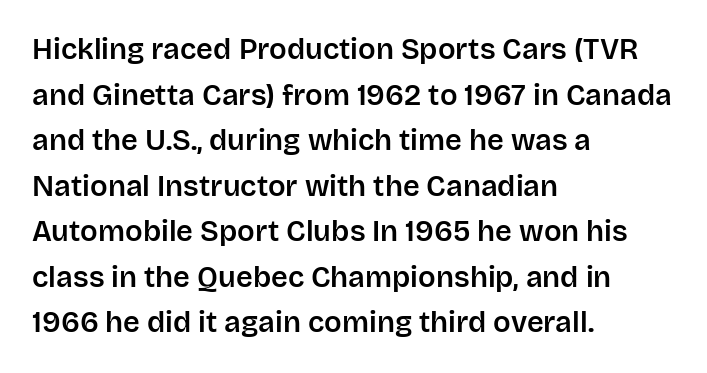
Q: Is the text italic (slanted)? A: No, it is upright.
Q: Is the typeface a serif or a sans-serif typeface? A: Sans-serif.
Q: Is the text underlined? A: No.
Q: How is the paragraph aligned? A: Left-aligned.
Q: Is the spacing between letters normal or unusually wide? A: Normal.
Q: Is the spacing between lines tight, normal or loose? A: Normal.
Q: Width (condensed, normal, or wide)? A: Normal.
Q: Stroke contrast? A: Low.
Q: x-height? A: Large.
Q: Monospaced? A: No.
